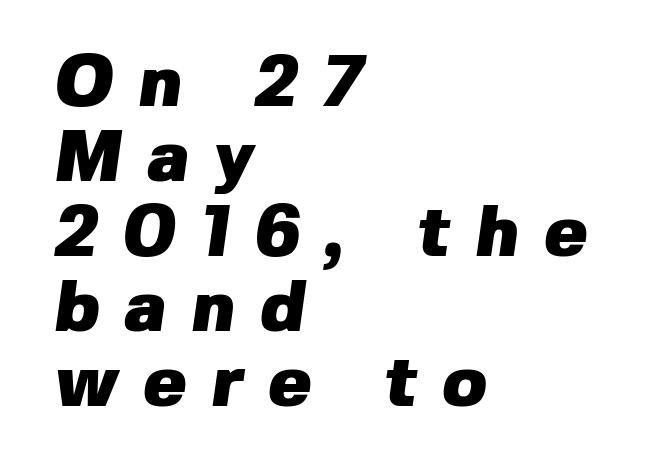
Compared with typical body copy, the letter spacing here is much looser. How would I describe the line gaps? Narrow and economical. In terms of weight, the rendering is a true, heavy bold. Horizontal alignment here is leftward, the default for most running prose. The area under the type is left untouched. The characters display no serif detailing; their extremities are plain.
